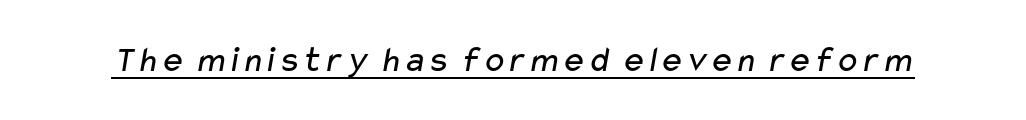
Q: Is the text bold? A: No.
Q: Is the typeface a serif or a sans-serif typeface? A: Sans-serif.
Q: Is the text underlined? A: Yes.
Q: Is the spacing between letters normal or unusually wide? A: Normal.
Q: Width (condensed, normal, or wide)? A: Wide.
Q: Stroke contrast? A: Low.
Q: x-height? A: Medium.
Q: Monospaced? A: No.
